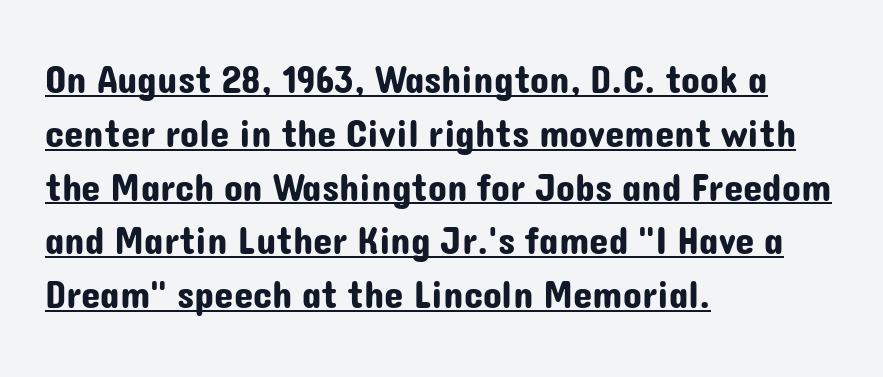
The image shows 39 px sans-serif type, upright; set left-aligned, normal line spacing (1.38x), normal letter spacing, underlined; low stroke contrast and a medium x-height.
